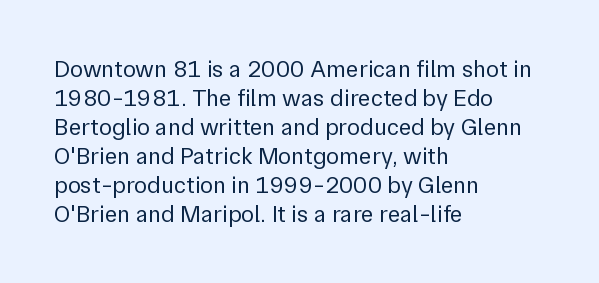
Q: Is the text bold? A: No.
Q: Is the text italic (slanted)? A: No, it is upright.
Q: Is the text underlined? A: No.
Q: How is the paragraph aligned? A: Left-aligned.
Q: Is the spacing between letters normal or unusually wide? A: Normal.
